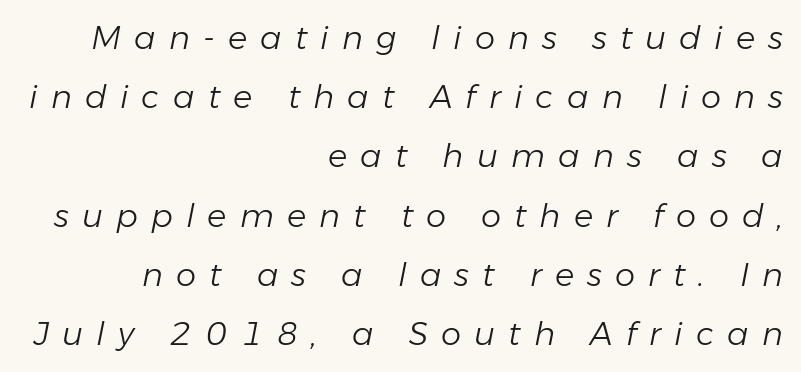
{"italic": "yes", "lean": "right", "slant_degrees": 11, "bold": "no", "weight": "light", "width": "normal", "stroke_contrast": "low", "x_height": "medium", "monospaced": "no", "underline": "no", "align": "right", "line_spacing_ratio": 1.85, "letter_spacing": "wide", "letter_spacing_em": 0.41, "glyph_px": 32}
